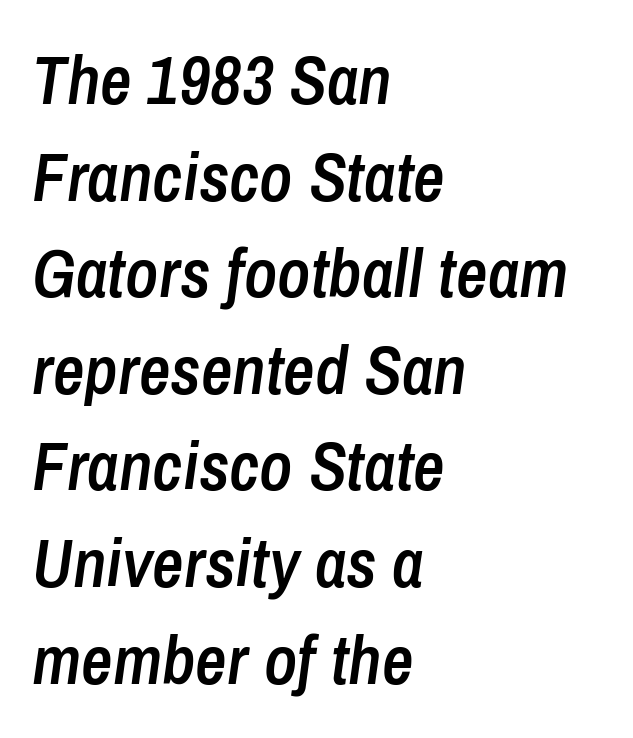
A typesetter would call this proportional, since set widths differ per character. The foot of each line stays bare and open. The designer left line spacing at the default. Stems and bowls a touch heavier than normal — semibold. Every row of glyphs begins at an identical x-position on the left. This rendering leaves character spacing at its baseline value.
